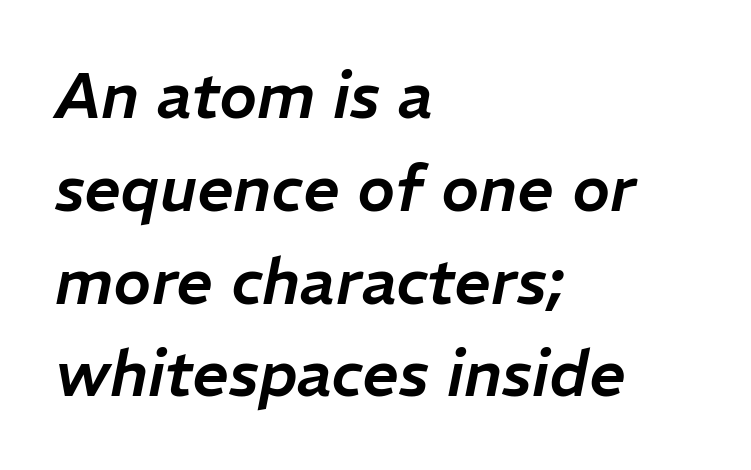
The passage is arranged the way most books set body copy — flush left. The gaps between neighbouring characters are ordinary and unremarkable. Normally led — the rows are evenly, conventionally spaced. When letters slant like this, we call the style italic.
